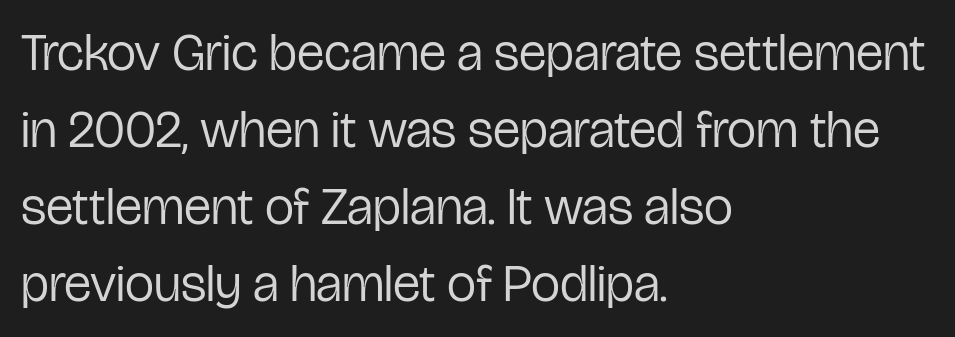
The image shows 52 px regular-weight, condensed sans-serif type, upright; set left-aligned, normal line spacing (1.48x), normal letter spacing, not underlined; low stroke contrast and a medium x-height.
